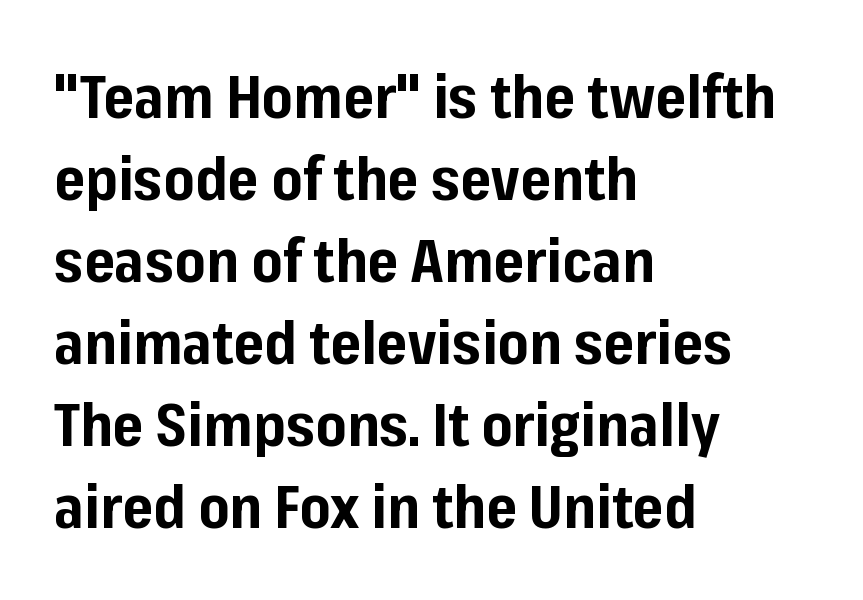
The image shows 59 px bold sans-serif type, upright; set left-aligned, normal line spacing (1.39x), normal letter spacing, not underlined; low stroke contrast and a medium x-height.
